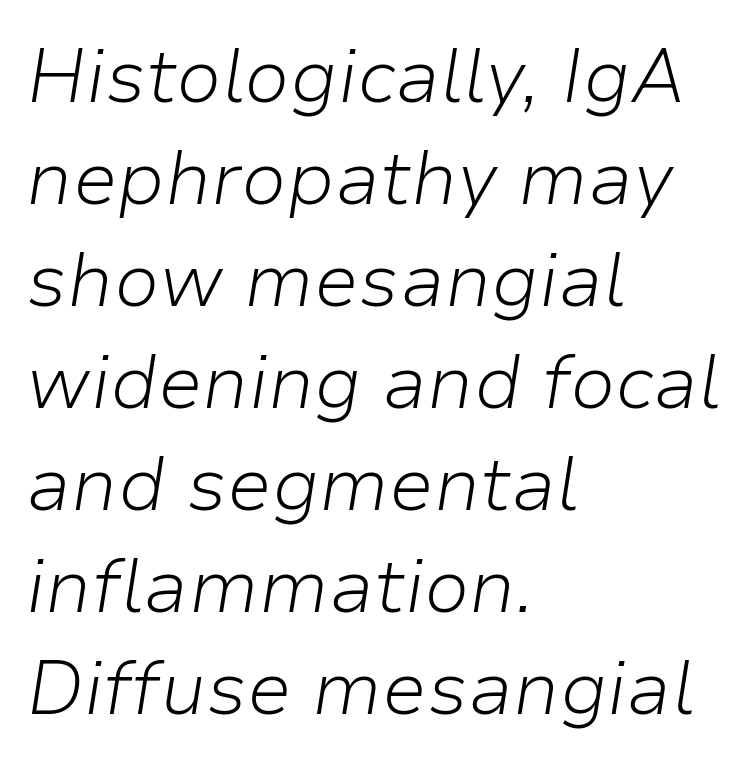
Is this a fixed-width face? No — the glyphs have proportional, varying widths. Evenly set lines give the paragraph a standard silhouette. The axis of the letterforms is tilted away from vertical. Every row of glyphs begins at an identical x-position on the left. Each word holds together tightly as a unit, with standard inter-letter gaps. No word sits above an underline.
